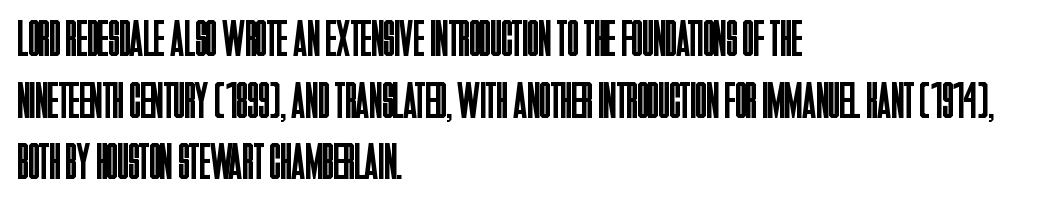
{"serif": "no", "italic": "no", "bold": "no", "weight": "regular", "width": "condensed", "stroke_contrast": "low", "x_height": "large", "monospaced": "no", "underline": "no", "align": "left", "line_spacing_ratio": 1.21, "letter_spacing": "normal", "letter_spacing_em": 0.0, "glyph_px": 51}
